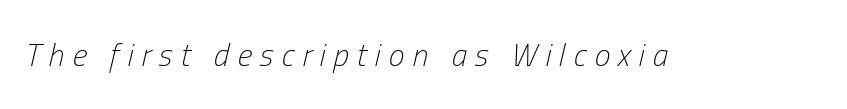
The image shows 32 px light, condensed type, italic (leaning right); set unusually wide letter spacing (+0.25 em), not underlined; low stroke contrast and a medium x-height.
